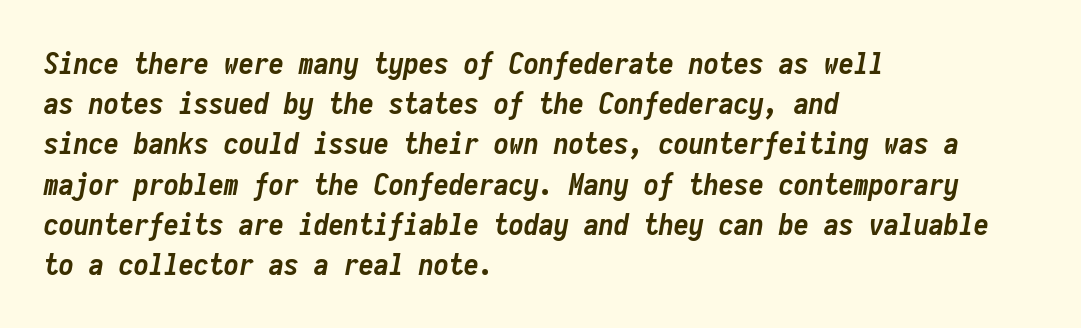
The image shows 30 px semibold, condensed type, italic (leaning right), monospaced; set left-aligned, normal line spacing (1.34x), normal letter spacing, not underlined; low stroke contrast and a medium x-height.
